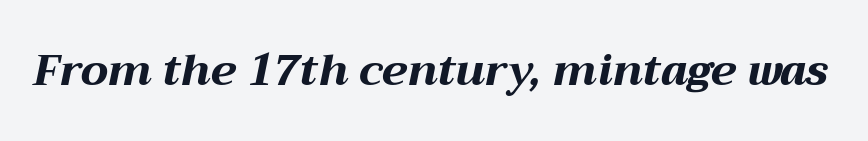
Q: Is the text bold? A: Yes.
Q: Is the text italic (slanted)? A: Yes, it leans right by about 12 degrees.
Q: Is the text underlined? A: No.
Q: Is the spacing between letters normal or unusually wide? A: Normal.
Q: Width (condensed, normal, or wide)? A: Wide.
Q: Stroke contrast? A: Medium.
Q: x-height? A: Medium.
Q: Monospaced? A: No.
